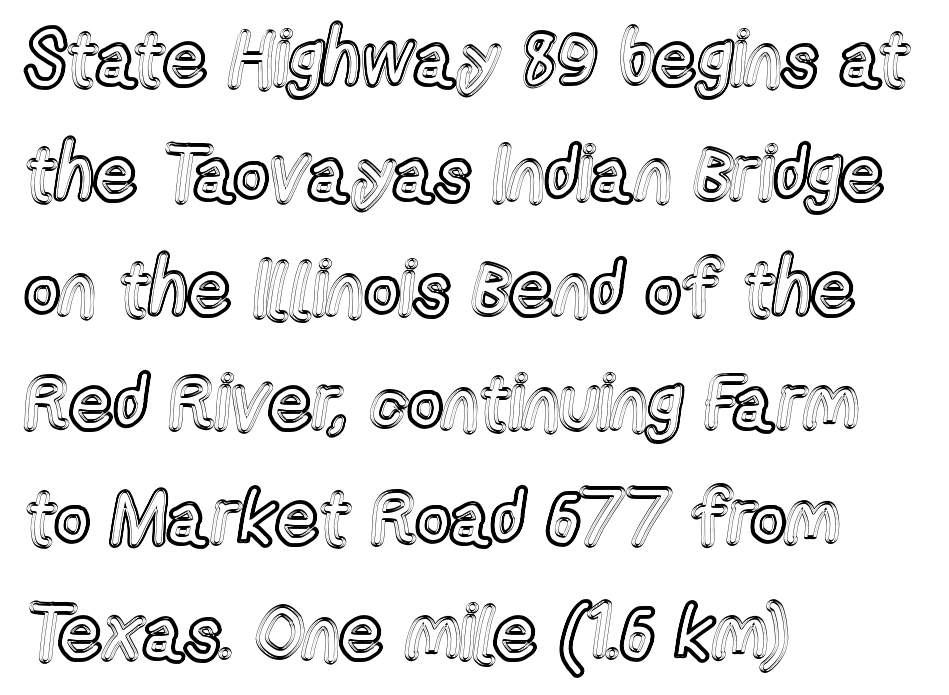
Q: Is the text italic (slanted)? A: Yes.
Q: Is the text underlined? A: No.
Q: How is the paragraph aligned? A: Left-aligned.
Q: Is the spacing between letters normal or unusually wide? A: Normal.
Q: Is the spacing between lines tight, normal or loose? A: Normal.
Q: Width (condensed, normal, or wide)? A: Condensed.
Q: x-height? A: Medium.
Q: Monospaced? A: No.
